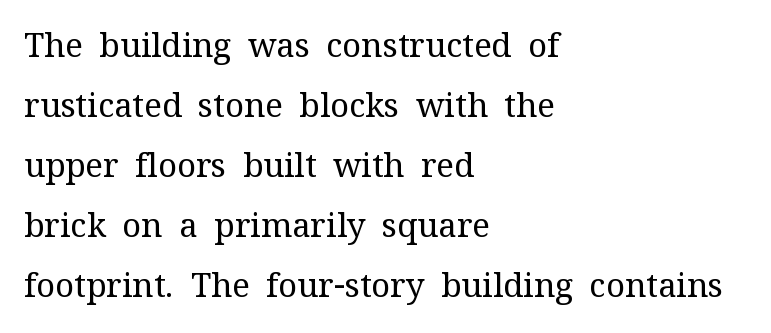
Q: Is the text bold? A: No.
Q: Is the text italic (slanted)? A: No, it is upright.
Q: Is the typeface a serif or a sans-serif typeface? A: Serif.
Q: Is the text underlined? A: No.
Q: How is the paragraph aligned? A: Left-aligned.
Q: Is the spacing between letters normal or unusually wide? A: Normal.
Q: Width (condensed, normal, or wide)? A: Normal.
Q: Stroke contrast? A: Medium.
Q: x-height? A: Medium.
Q: Monospaced? A: No.
